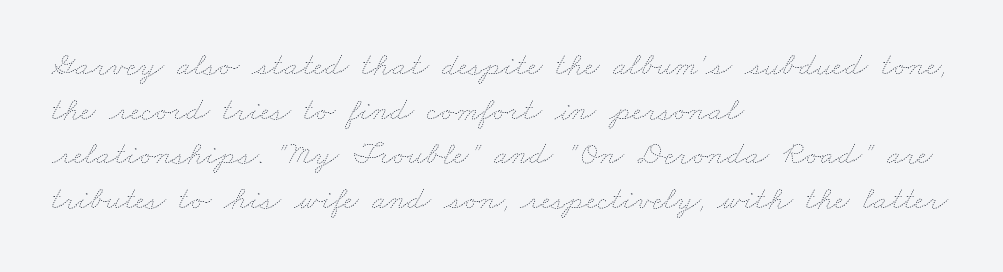
Q: Is the text bold? A: No.
Q: Is the text underlined? A: No.
Q: How is the paragraph aligned? A: Left-aligned.
Q: Is the spacing between letters normal or unusually wide? A: Normal.
Q: Is the spacing between lines tight, normal or loose? A: Normal.
Q: Width (condensed, normal, or wide)? A: Wide.
Q: Stroke contrast? A: Low.
Q: x-height? A: Small.
Q: Monospaced? A: No.
